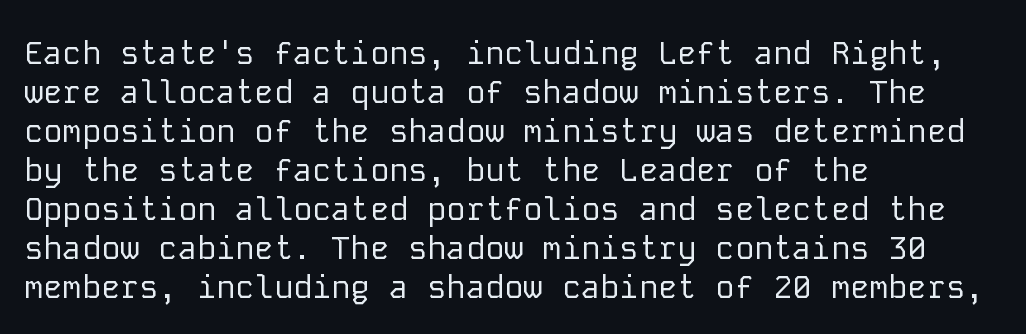
{"serif": "no", "italic": "no", "bold": "no", "weight": "regular", "width": "normal", "stroke_contrast": "low", "x_height": "medium", "monospaced": "yes", "underline": "no", "align": "left", "line_spacing_ratio": 1.22, "letter_spacing": "normal", "letter_spacing_em": 0.0, "glyph_px": 32}
